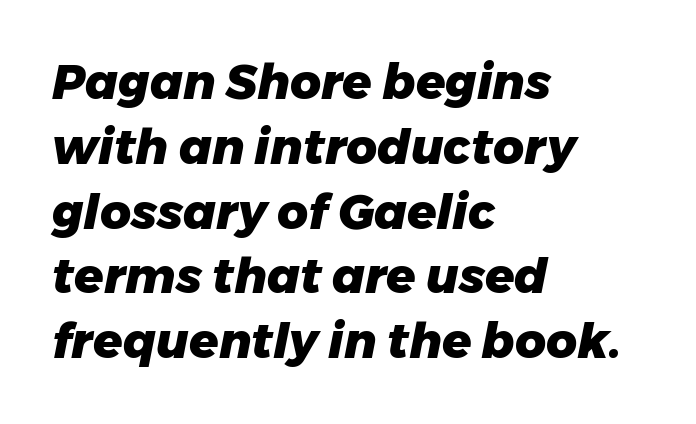
The rendering uses natural spacing where letterforms have individual widths. Yep, that's italic — everything's leaning. Between one letter and the next there's only the usual sliver of space. This sample keeps an unexceptional amount of space between lines. Anything drawn beneath the words? Only blank space.
